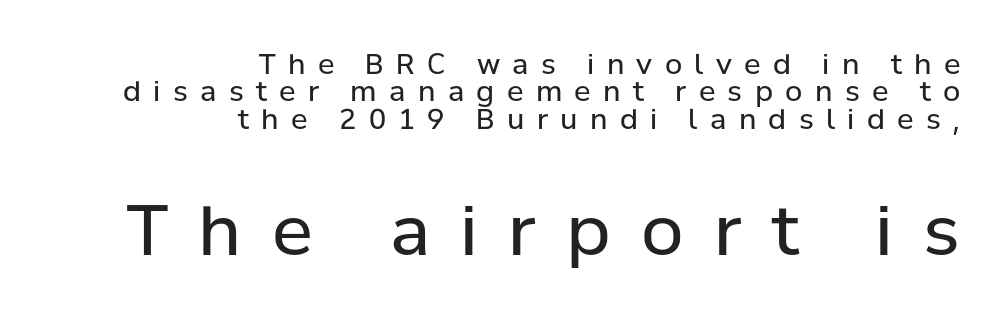
The image shows 69 px regular-weight sans-serif type, upright; set right-aligned, tight line spacing (0.98x), unusually wide letter spacing (+0.44 em), not underlined; the second (bottom) block is 2.46x larger; low stroke contrast and a medium x-height.
